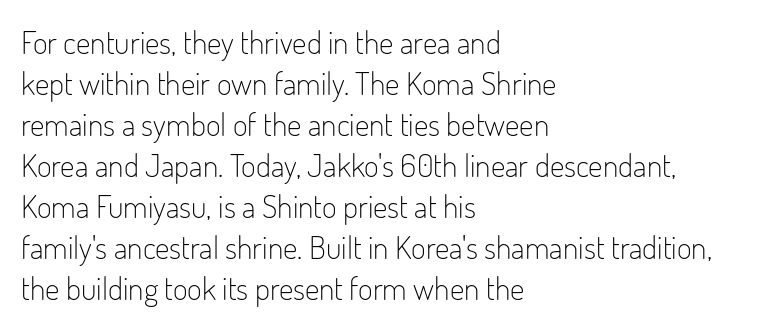
{"serif": "no", "italic": "no", "bold": "no", "weight": "light", "width": "condensed", "stroke_contrast": "low", "x_height": "small", "monospaced": "no", "underline": "no", "align": "left", "line_spacing": "normal", "line_spacing_ratio": 1.28, "letter_spacing": "normal", "letter_spacing_em": 0.0, "glyph_px": 32}
